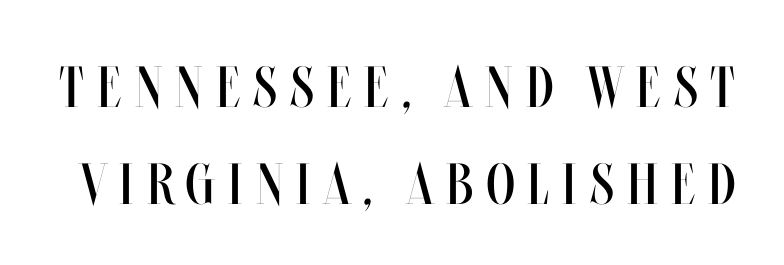
{"italic": "no", "bold": "no", "weight": "regular", "width": "condensed", "stroke_contrast": "medium", "x_height": "large", "monospaced": "no", "underline": "no", "line_spacing": "normal", "line_spacing_ratio": 1.67, "letter_spacing": "wide", "letter_spacing_em": 0.23, "glyph_px": 58}
